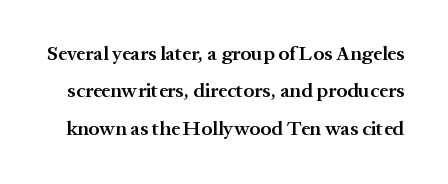
The image shows 20 px text type, upright; set line spacing 1.87x, normal letter spacing, not underlined.
